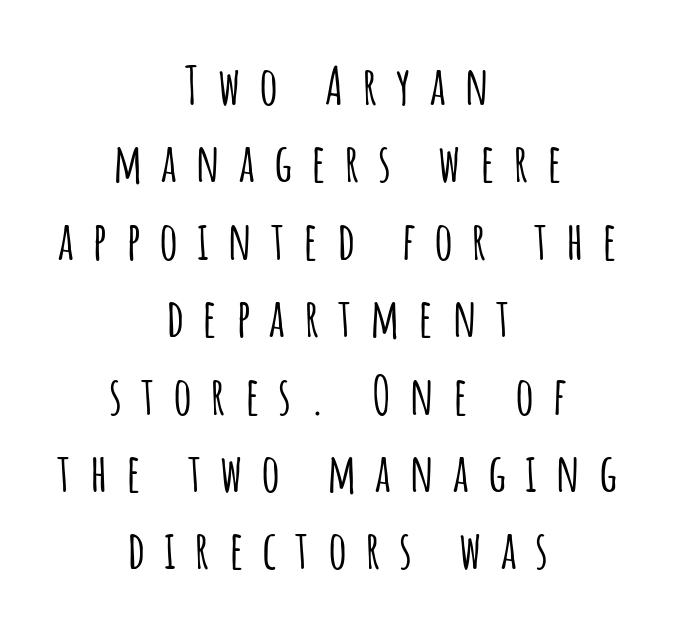
Ascenders rise straight up at ninety degrees. Students, note that the glyphs here are deliberately spaced far apart. Neither beginnings nor endings align; midpoints do. Evenly set lines give the paragraph a standard silhouette. Proportional: the letters do not fall into vertical columns. Serif or sans? Sans — the stroke terminals are bare.
